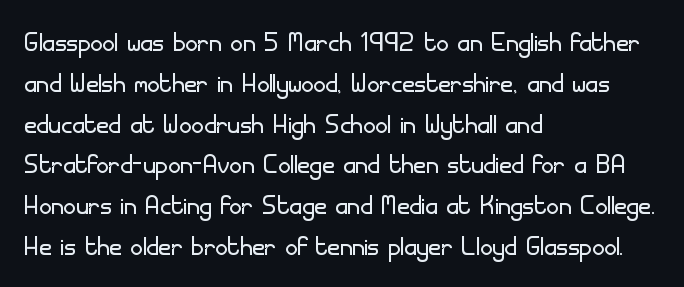
The image shows 34 px light sans-serif type, upright; set left-aligned, line spacing 1.2x, normal letter spacing, not underlined; low stroke contrast and a small x-height.
